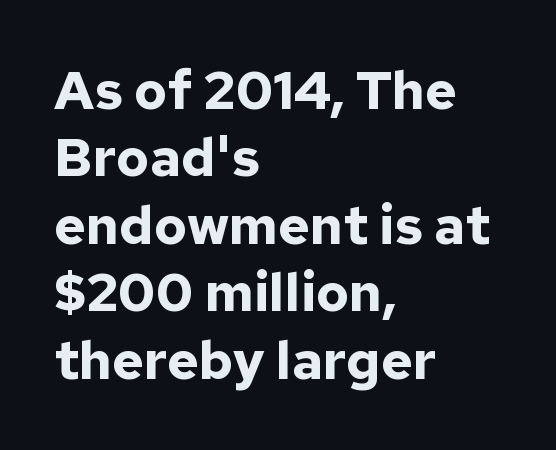
Q: Is the text bold? A: Yes.
Q: Is the text italic (slanted)? A: No, it is upright.
Q: Is the typeface a serif or a sans-serif typeface? A: Sans-serif.
Q: Is the text underlined? A: No.
Q: How is the paragraph aligned? A: Left-aligned.
Q: Is the spacing between letters normal or unusually wide? A: Normal.
Q: Is the spacing between lines tight, normal or loose? A: Normal.
Q: Width (condensed, normal, or wide)? A: Normal.
Q: Stroke contrast? A: Low.
Q: x-height? A: Medium.
Q: Monospaced? A: No.
